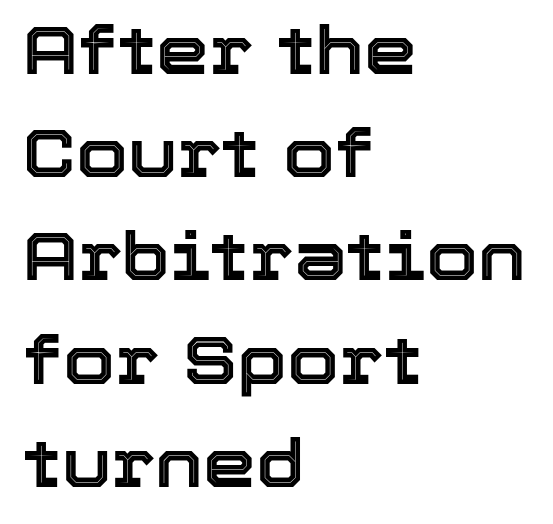
The rendering uses natural spacing where letterforms have individual widths. Caption: multi-line text, flush left, ragged right. Quick note: underline off. Does extra space separate the letters? No, they use regular spacing. A typesetter would call this leading conventional body-copy spacing.
